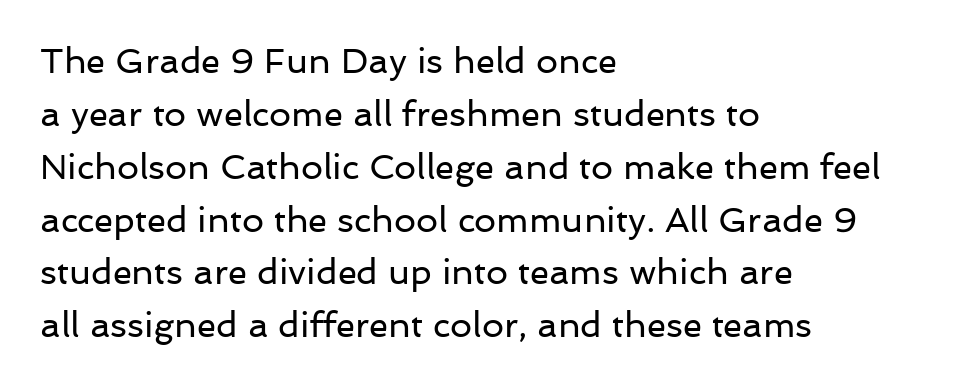
The image shows 35 px regular-weight sans-serif type, upright; set left-aligned, normal line spacing (1.51x), normal letter spacing, not underlined; low stroke contrast and a medium x-height.
